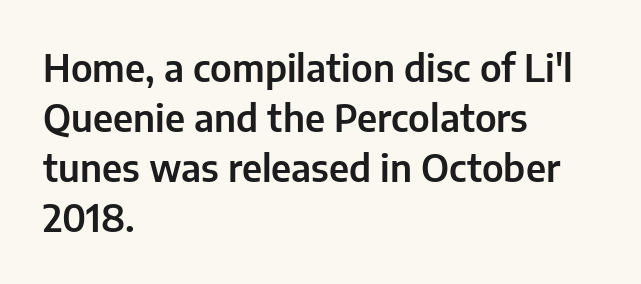
Q: Is the text italic (slanted)? A: No, it is upright.
Q: Is the typeface a serif or a sans-serif typeface? A: Sans-serif.
Q: Is the text underlined? A: No.
Q: How is the paragraph aligned? A: Left-aligned.
Q: Is the spacing between letters normal or unusually wide? A: Normal.
Q: Is the spacing between lines tight, normal or loose? A: Normal.
Q: Width (condensed, normal, or wide)? A: Normal.
Q: Stroke contrast? A: Low.
Q: x-height? A: Medium.
Q: Monospaced? A: No.
